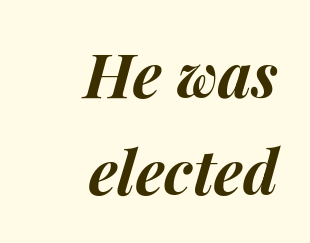
The passage is arranged like a letterhead date or caption credit — flush right. The vertical gap from one line to the next is medium. Thick stems and heavy bowls — unmistakably bold. Nobody drew a line under any word here. The whole block is typeset with a tilt. Do the characters align in a grid? No, the font is proportional.
